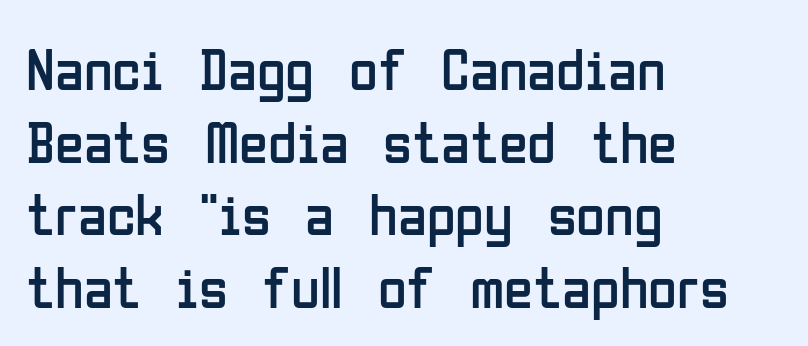
The image shows 59 px regular-weight, condensed sans-serif type, upright; set left-aligned, line spacing 1.23x, normal letter spacing, not underlined; low stroke contrast and a medium x-height.
